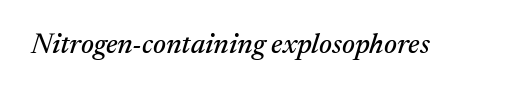
Q: Is the text italic (slanted)? A: Yes, it leans right by about 17 degrees.
Q: Is the typeface a serif or a sans-serif typeface? A: Serif.
Q: Is the text underlined? A: No.
Q: Is the spacing between letters normal or unusually wide? A: Normal.
Q: Width (condensed, normal, or wide)? A: Normal.
Q: Stroke contrast? A: Medium.
Q: x-height? A: Medium.
Q: Monospaced? A: No.
